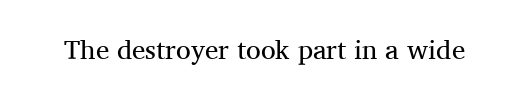
Has an underline been added? It has not. The type is set solid horizontally, with unmodified tracking. The characters are drawn with everyday or finer stroke widths. Every character sits straight up, as roman type does.
